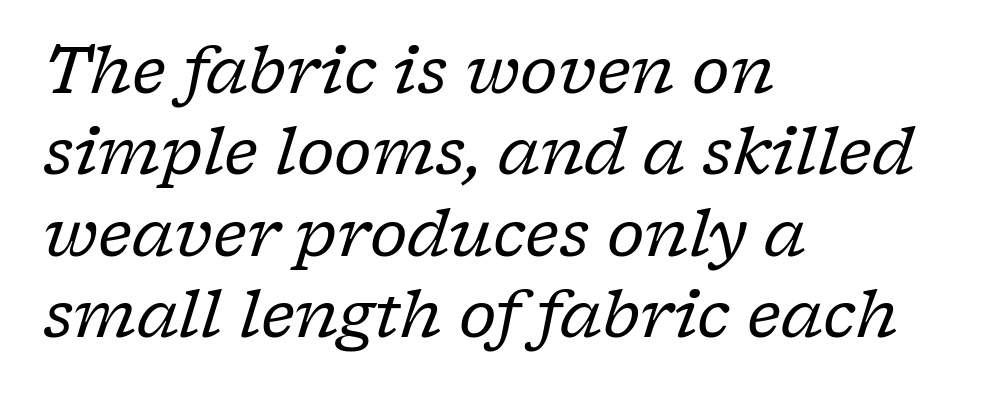
Proportional: the letters do not fall into vertical columns. Compared with ordinary roman type, these characters are visibly tilted. The line-height multiplier appears to be the usual default. The lines are quadded left. Letterform terminals end in serifs throughout the passage. The face looks like a standard text weight, possibly lighter.
